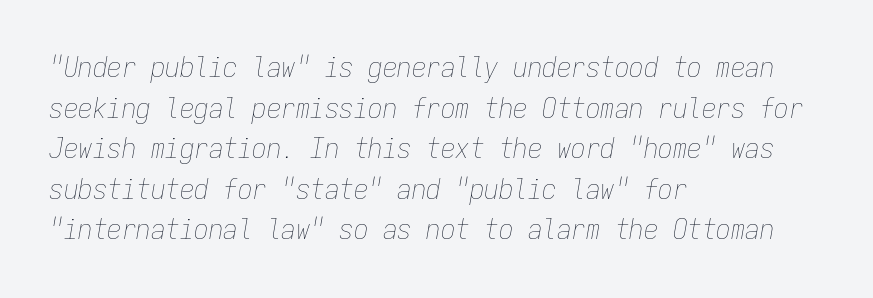
Q: Is the text bold? A: No.
Q: Is the text italic (slanted)? A: Yes, it leans right by about 9 degrees.
Q: Is the text underlined? A: No.
Q: How is the paragraph aligned? A: Left-aligned.
Q: Is the spacing between letters normal or unusually wide? A: Normal.
Q: Is the spacing between lines tight, normal or loose? A: Normal.
Q: Width (condensed, normal, or wide)? A: Condensed.
Q: Stroke contrast? A: Low.
Q: x-height? A: Medium.
Q: Monospaced? A: Yes.
